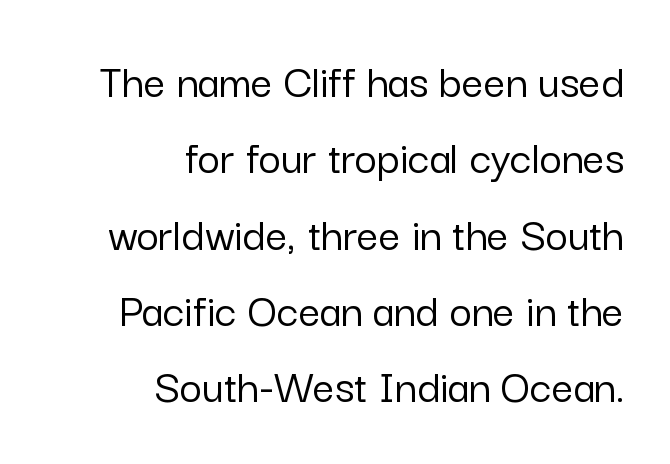
{"serif": "no", "italic": "no", "width": "normal", "stroke_contrast": "low", "x_height": "medium", "monospaced": "no", "underline": "no", "align": "right", "line_spacing": "normal", "line_spacing_ratio": 1.59, "letter_spacing": "normal", "letter_spacing_em": 0.0, "glyph_px": 48}
